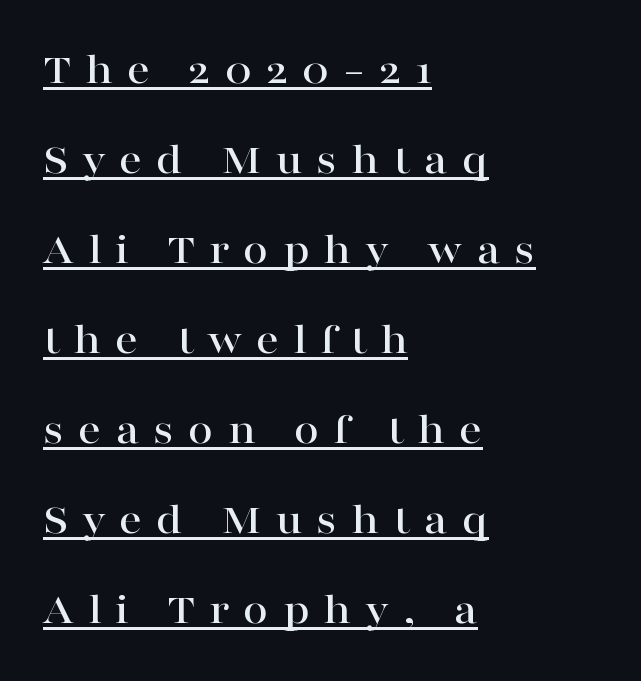
{"serif": "yes", "italic": "no", "width": "wide", "stroke_contrast": "high", "x_height": "medium", "monospaced": "no", "underline": "yes", "align": "left", "line_spacing": "loose", "line_spacing_ratio": 2.0, "letter_spacing": "wide", "letter_spacing_em": 0.31, "glyph_px": 45}
